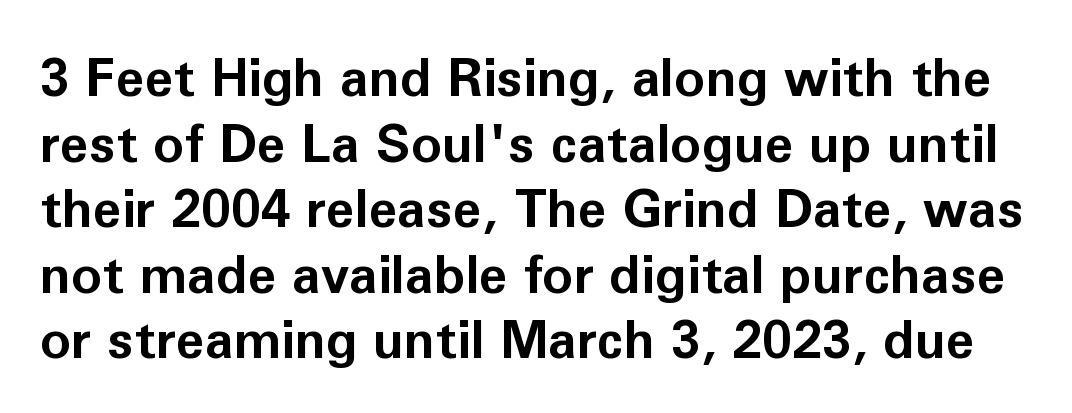
The image shows 52 px bold sans-serif type, upright; set normal line spacing (1.26x), normal letter spacing, not underlined; low stroke contrast and a medium x-height.
